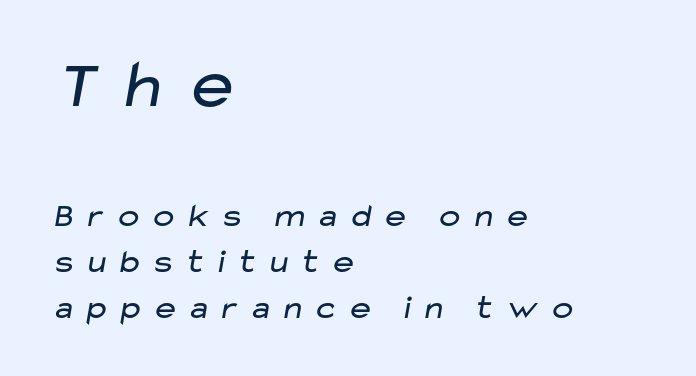
{"serif": "no", "bold": "no", "weight": "regular", "width": "wide", "stroke_contrast": "low", "x_height": "medium", "monospaced": "no", "underline": "no", "align": "left", "line_spacing": "normal", "line_spacing_ratio": 1.35, "letter_spacing": "wide", "letter_spacing_em": 0.22, "larger_block": "first", "size_ratio": 2.03, "glyph_px": 69}
